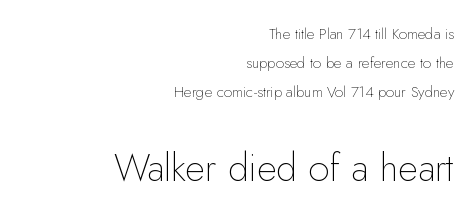
Stems here are at most as thick as an everyday book face. The passage shown is typeset with a sans-serif family. Every character sits straight up, as roman type does. The setting favours the right margin, as signatures and pull-quotes sometimes do. These lines keep a tight, regular rhythm from letter to letter.
